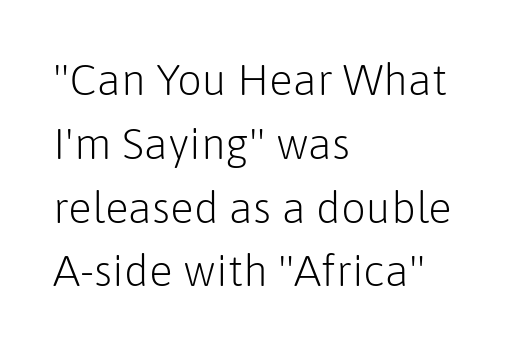
The image shows 44 px light sans-serif type, upright; set left-aligned, normal line spacing (1.45x), normal letter spacing, not underlined; low stroke contrast and a medium x-height.
